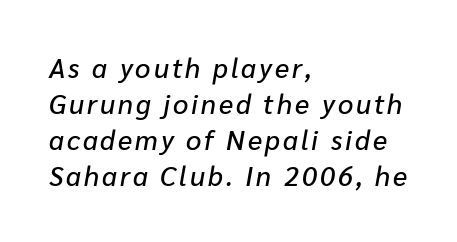
The image shows 27 px text type, italic (leaning right); set left-aligned, normal line spacing (1.33x), not underlined.
